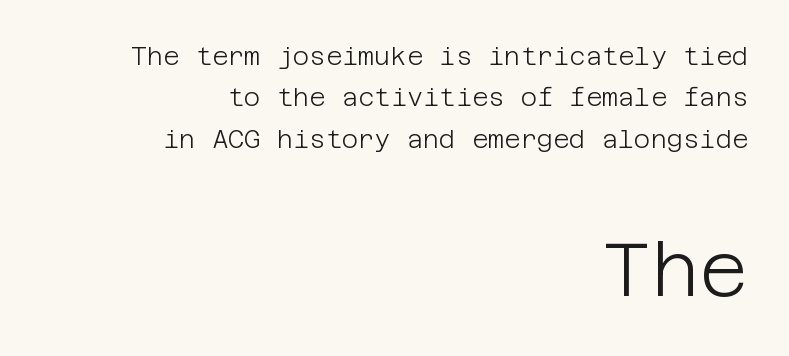
Q: Is the text bold? A: No.
Q: Is the text italic (slanted)? A: No, it is upright.
Q: Is the typeface a serif or a sans-serif typeface? A: Sans-serif.
Q: Is the text underlined? A: No.
Q: How is the paragraph aligned? A: Right-aligned.
Q: Is the spacing between letters normal or unusually wide? A: Normal.
Q: Is the spacing between lines tight, normal or loose? A: Normal.
Q: Which block of text is set in a larger size, the first (top) or the second (bottom)? A: The second (bottom) one.
Q: Width (condensed, normal, or wide)? A: Normal.
Q: Stroke contrast? A: Low.
Q: x-height? A: Large.
